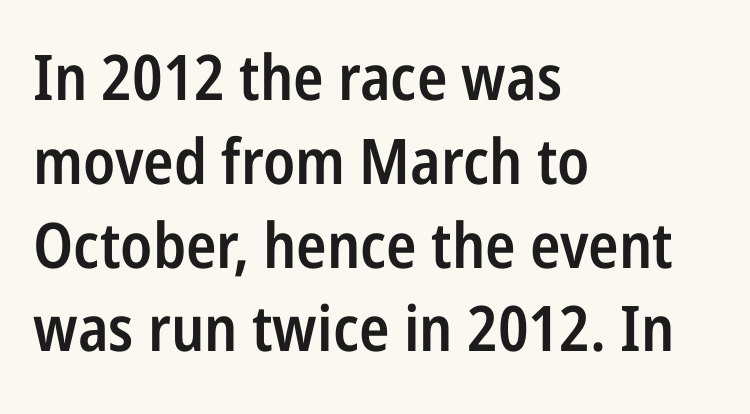
The image shows 63 px semibold, condensed sans-serif type, upright; set left-aligned, normal line spacing (1.33x), normal letter spacing, not underlined; low stroke contrast and a medium x-height.
